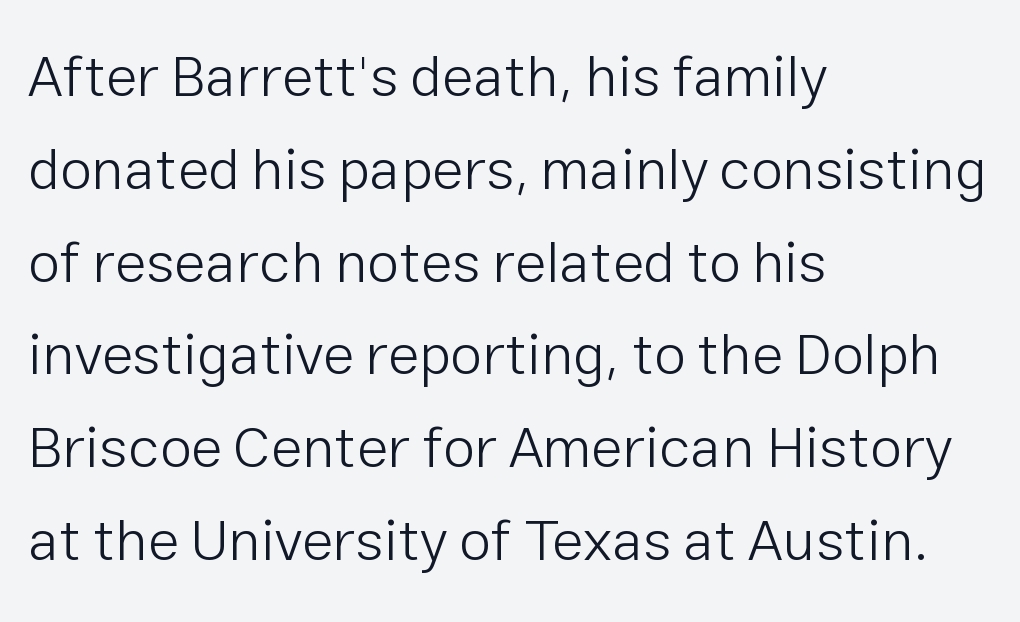
Glance below the letters and you will spot only blank space. The paragraph shown leans on its left margin. Vertically, the passage feels balanced, rows spaced as you'd expect. Think standard paragraph weight, or any step lighter than that. You can tell it's not italic because the verticals are truly vertical. Letterform terminals end flat and unadorned throughout the passage.
